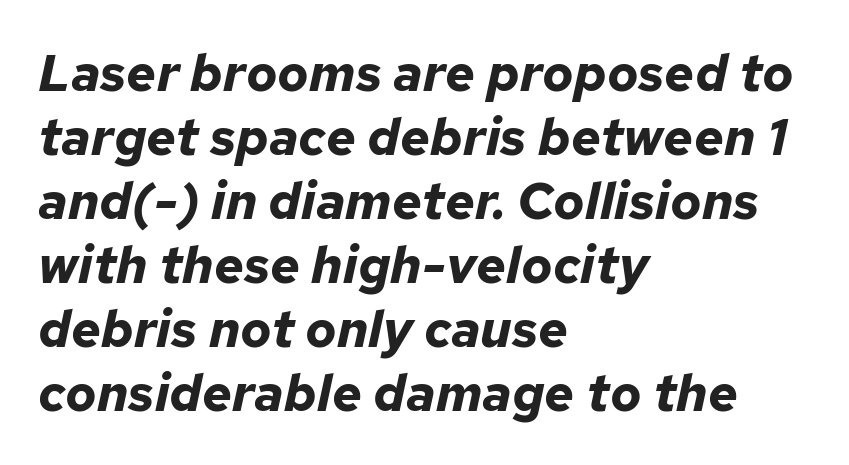
Q: Is the text bold? A: Yes.
Q: Is the text italic (slanted)? A: Yes, it leans right by about 12 degrees.
Q: Is the text underlined? A: No.
Q: How is the paragraph aligned? A: Left-aligned.
Q: Is the spacing between letters normal or unusually wide? A: Normal.
Q: Width (condensed, normal, or wide)? A: Normal.
Q: Stroke contrast? A: Low.
Q: x-height? A: Medium.
Q: Monospaced? A: No.
